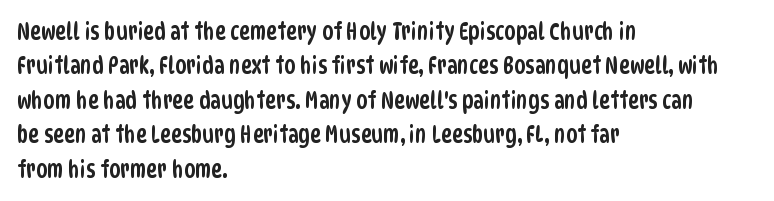
The image shows 23 px text type; set left-aligned, normal line spacing (1.5x), normal letter spacing, not underlined.
